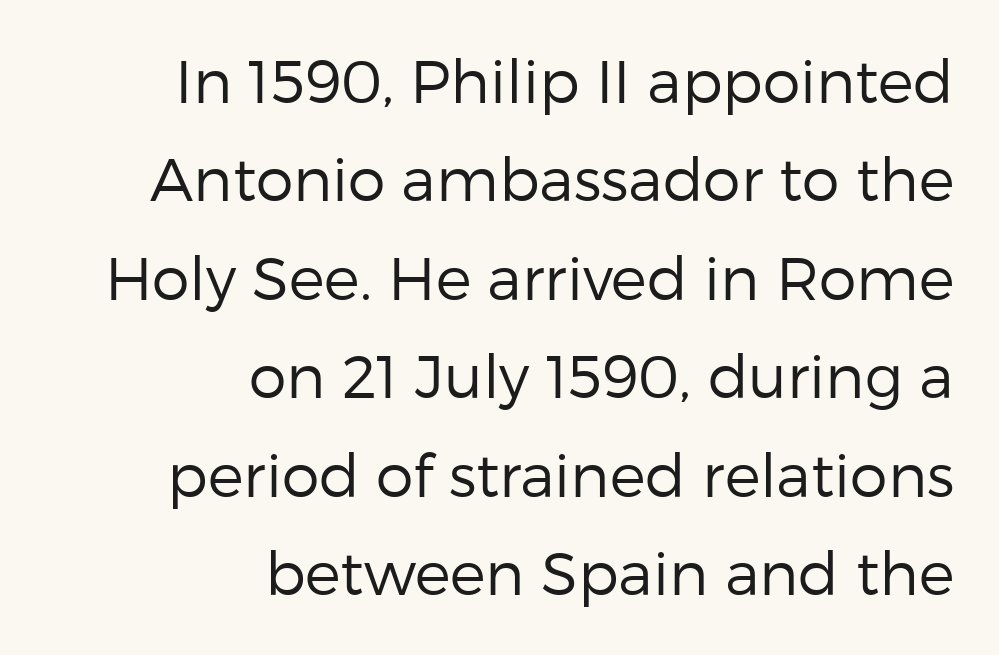
The rendering anchors every line to the right-hand side. How are the letters spaced? Ordinarily, with no added tracking. The words here are not underlined. This is the regular roman posture of the typeface.
